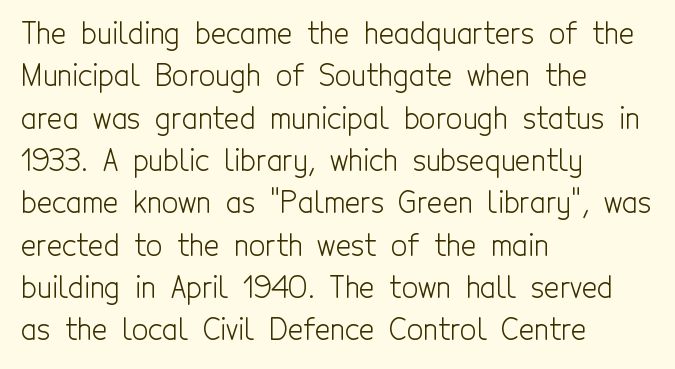
{"serif": "no", "italic": "no", "bold": "no", "weight": "light", "width": "condensed", "x_height": "medium", "monospaced": "no", "underline": "no", "align": "left", "line_spacing": "normal", "line_spacing_ratio": 1.46, "letter_spacing": "normal", "letter_spacing_em": 0.0, "glyph_px": 29}
